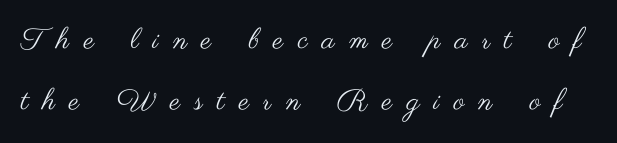
Q: Is the text bold? A: No.
Q: Is the text italic (slanted)? A: Yes.
Q: Is the typeface a serif or a sans-serif typeface? A: Sans-serif.
Q: Is the text underlined? A: No.
Q: Is the spacing between letters normal or unusually wide? A: Unusually wide.
Q: Is the spacing between lines tight, normal or loose? A: Loose.
Q: Width (condensed, normal, or wide)? A: Wide.
Q: Stroke contrast? A: Medium.
Q: x-height? A: Small.
Q: Monospaced? A: No.
